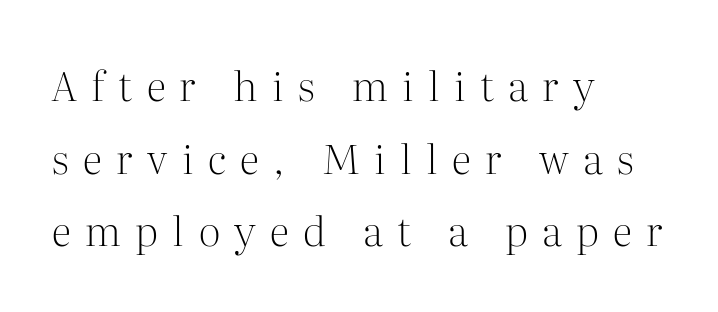
Short and long lines alike share a common starting point at left. The type sits square on the baseline with zero lean. These glyphs show unthickened strokes, regular width or finer. Descender tails drop into unmarked territory.
